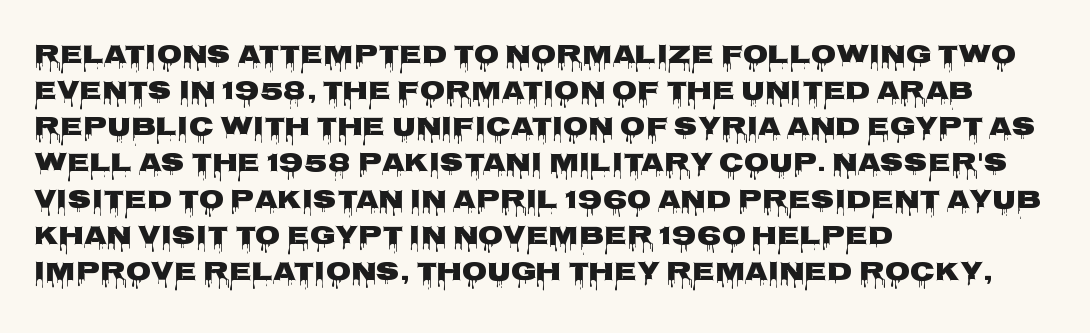
{"italic": "no", "bold": "yes", "underline": "no", "align": "left", "line_spacing": "normal", "line_spacing_ratio": 1.39, "letter_spacing": "normal", "letter_spacing_em": 0.0, "glyph_px": 26}
